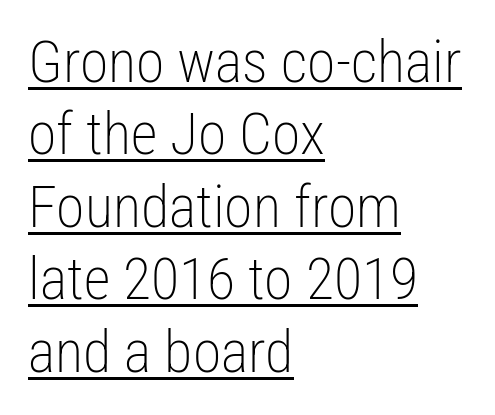
{"serif": "no", "italic": "no", "bold": "no", "weight": "light", "width": "condensed", "stroke_contrast": "low", "x_height": "medium", "monospaced": "no", "underline": "yes", "align": "left", "line_spacing": "normal", "line_spacing_ratio": 1.25, "letter_spacing": "normal", "letter_spacing_em": 0.0, "glyph_px": 58}
